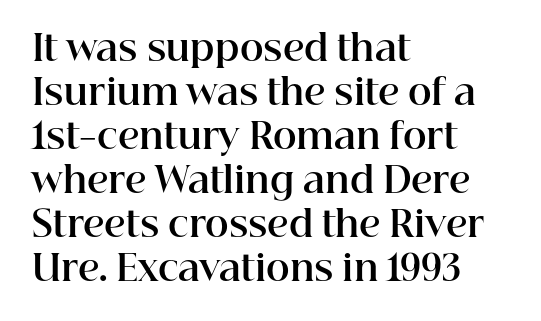
{"serif": "yes", "italic": "no", "bold": "yes", "weight": "bold", "width": "normal", "stroke_contrast": "high", "x_height": "medium", "monospaced": "no", "underline": "no", "align": "left", "line_spacing_ratio": 1.22, "letter_spacing": "normal", "letter_spacing_em": 0.0, "glyph_px": 36}
